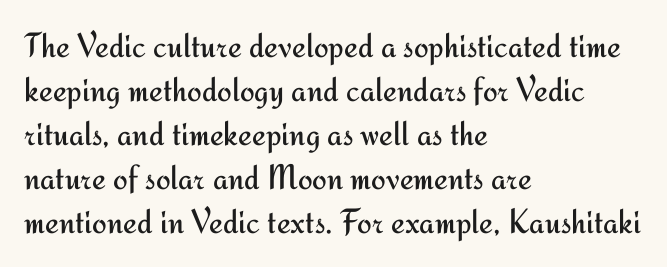
Q: Is the text bold? A: No.
Q: Is the text italic (slanted)? A: No, it is upright.
Q: Is the typeface a serif or a sans-serif typeface? A: Sans-serif.
Q: Is the text underlined? A: No.
Q: How is the paragraph aligned? A: Left-aligned.
Q: Is the spacing between letters normal or unusually wide? A: Normal.
Q: Is the spacing between lines tight, normal or loose? A: Normal.
Q: Width (condensed, normal, or wide)? A: Normal.
Q: Stroke contrast? A: Medium.
Q: x-height? A: Small.
Q: Monospaced? A: No.
